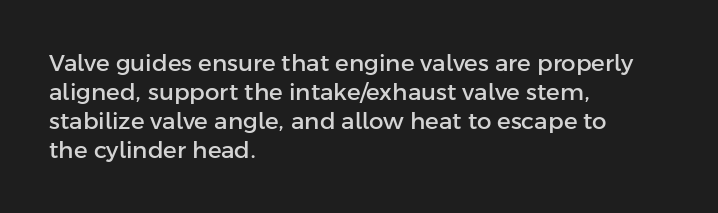
{"italic": "no", "underline": "no", "align": "left", "line_spacing": "normal", "line_spacing_ratio": 1.26, "letter_spacing": "normal", "letter_spacing_em": 0.0, "glyph_px": 23}
